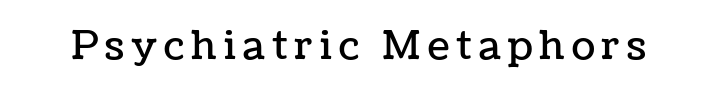
The image shows 39 px text type, upright; set not underlined; low stroke contrast and a medium x-height.
